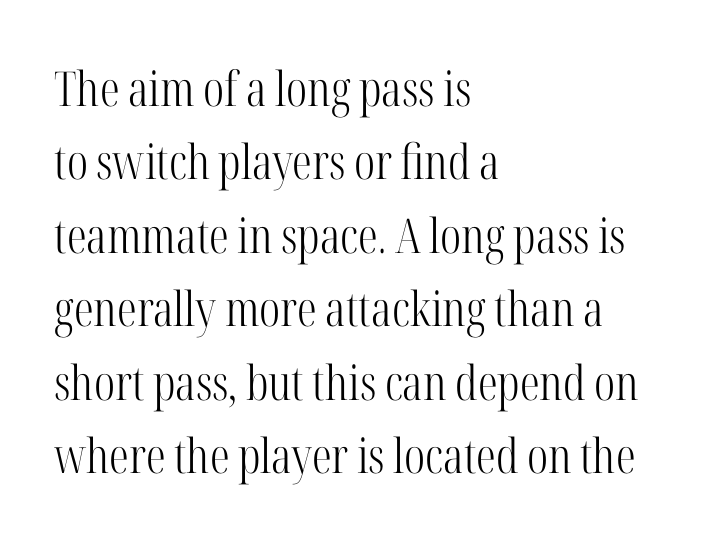
Q: Is the text bold? A: No.
Q: Is the text italic (slanted)? A: No, it is upright.
Q: Is the typeface a serif or a sans-serif typeface? A: Serif.
Q: Is the text underlined? A: No.
Q: How is the paragraph aligned? A: Left-aligned.
Q: Is the spacing between letters normal or unusually wide? A: Normal.
Q: Is the spacing between lines tight, normal or loose? A: Normal.
Q: Width (condensed, normal, or wide)? A: Condensed.
Q: Stroke contrast? A: High.
Q: x-height? A: Medium.
Q: Monospaced? A: No.
